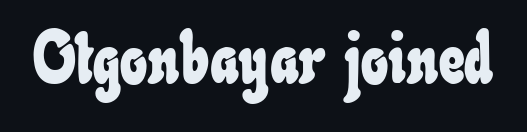
A typesetter would call this proportional, since set widths differ per character. Nobody drew a line under any word here. The face used here is rendered with its standard letterfit.
